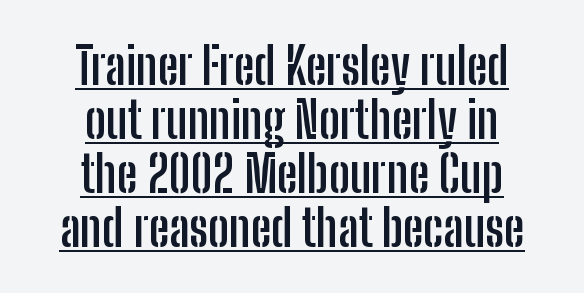
{"serif": "no", "italic": "no", "bold": "yes", "weight": "semibold", "width": "condensed", "stroke_contrast": "low", "x_height": "medium", "monospaced": "no", "underline": "yes", "align": "center", "line_spacing": "tight", "line_spacing_ratio": 1.08, "letter_spacing": "normal", "letter_spacing_em": 0.0, "glyph_px": 50}
